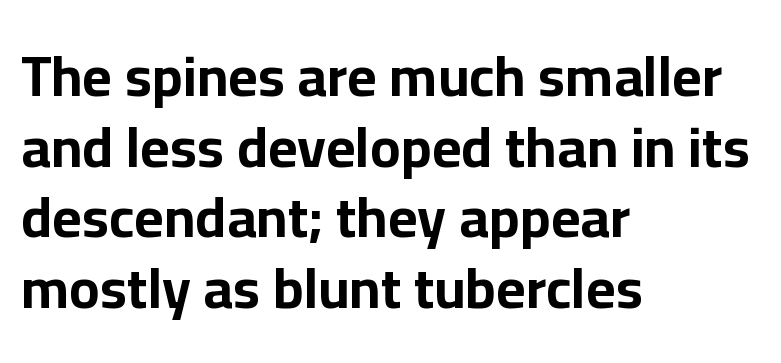
A clean baseline with only descenders dipping below it. The passage shown is typed in a proportional face where columns would drift. Does the type have serifs? No, each stem ends abruptly. Horizontal alignment here is leftward, the default for most running prose. It's the straight-up-and-down kind of type.
